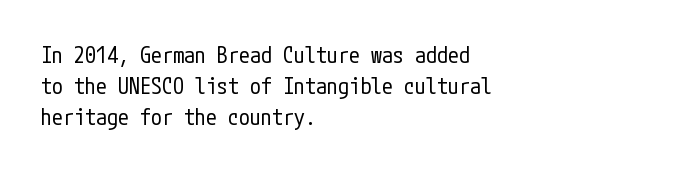
Every row of glyphs begins at an identical x-position on the left. The typesetting does not lean heavy: it is not bold. One glance says typical: line gaps are just what's usual. Underlining? Definitely not there.
